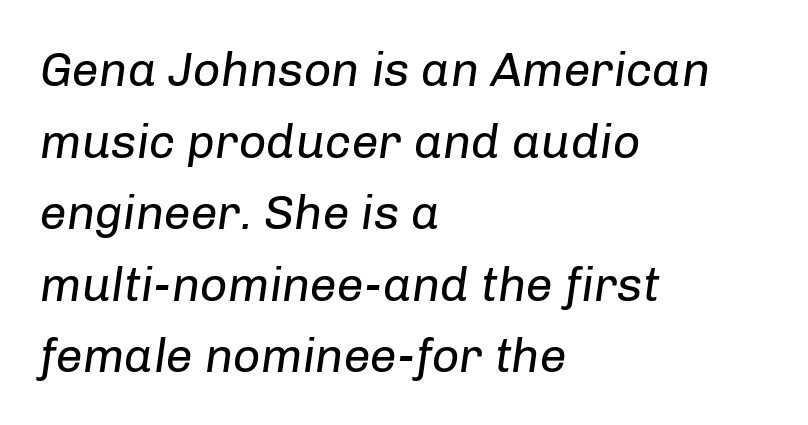
Compared with ordinary roman type, these characters are visibly tilted. Beneath every word, the page is bare. The rows are spaced the way most documents space them. The weight would be labelled regular, book, light, or lighter still. How are the letters spaced? Ordinarily, with no added tracking. The passage shown is typed in a proportional face where columns would drift.
